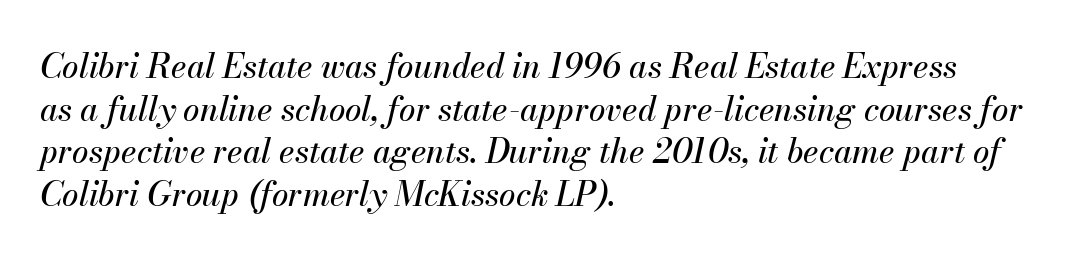
Where is the straight margin? On the left. Students, observe: this is what conventionally led text looks like. You could not count columns in this text — the font is proportionally spaced. Only glyphs here, with clear space below each row. It's the slanting kind of type. How are the letters spaced? Ordinarily, with no added tracking.
